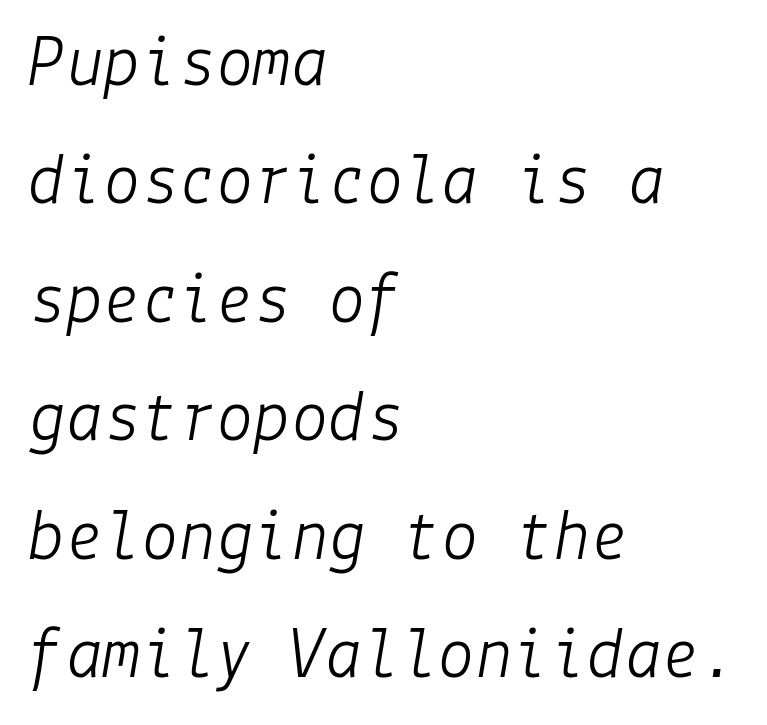
{"italic": "yes", "lean": "right", "slant_degrees": 9, "bold": "no", "weight": "light", "width": "normal", "stroke_contrast": "low", "x_height": "medium", "underline": "no", "align": "left", "line_spacing": "normal", "line_spacing_ratio": 1.58, "letter_spacing": "normal", "letter_spacing_em": 0.0, "glyph_px": 75}
